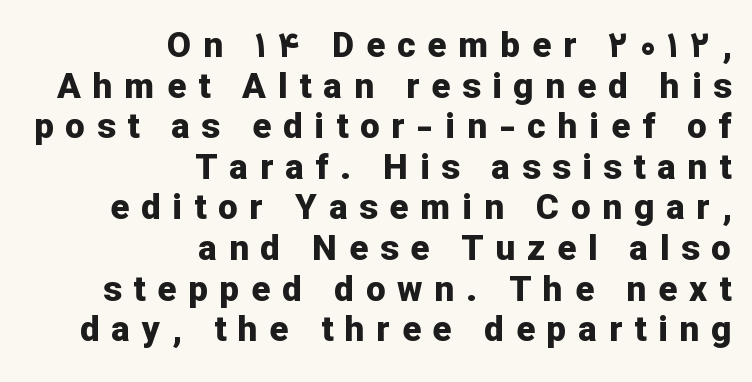
The image shows 35 px bold sans-serif type, upright; set right-aligned, line spacing 1.16x, unusually wide letter spacing (+0.34 em), not underlined; low stroke contrast and a medium x-height.
